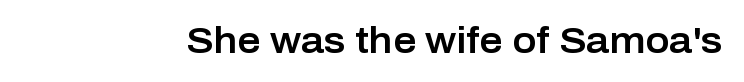
{"serif": "no", "italic": "no", "width": "normal", "stroke_contrast": "low", "x_height": "medium", "monospaced": "no", "underline": "no", "letter_spacing": "normal", "letter_spacing_em": 0.0, "glyph_px": 36}
